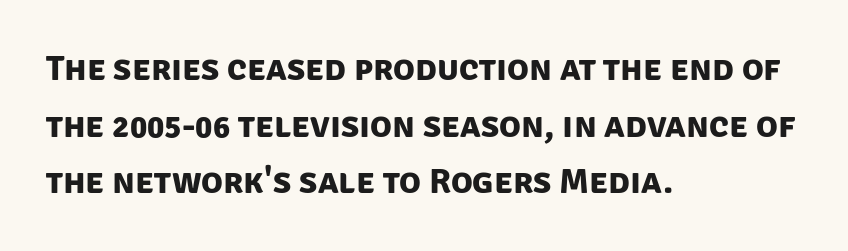
The image shows 36 px bold sans-serif type; set left-aligned, normal line spacing (1.57x), normal letter spacing, not underlined; low stroke contrast and a large x-height.
